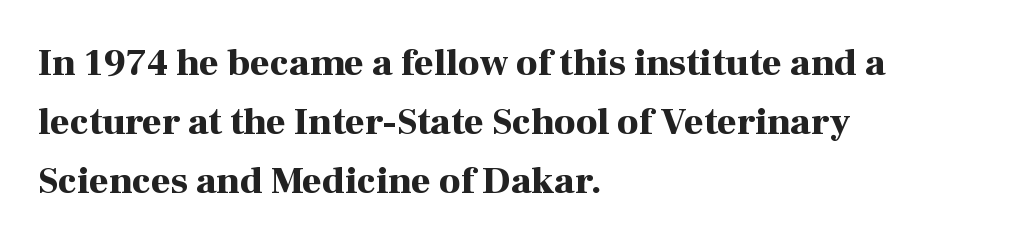
The axis of the letterforms is exactly vertical. The rendering uses natural spacing where letterforms have individual widths. Students, observe: this is what conventionally led text looks like. Short note: letters normally spaced.
